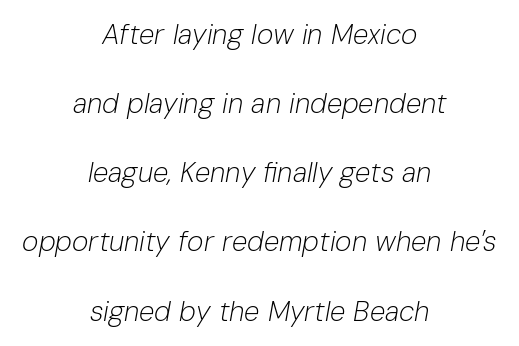
Q: Is the text bold? A: No.
Q: Is the text italic (slanted)? A: Yes, it leans right by about 10 degrees.
Q: Is the text underlined? A: No.
Q: How is the paragraph aligned? A: Centered.
Q: Is the spacing between letters normal or unusually wide? A: Normal.
Q: Is the spacing between lines tight, normal or loose? A: Loose.
Q: Width (condensed, normal, or wide)? A: Normal.
Q: Stroke contrast? A: Low.
Q: x-height? A: Medium.
Q: Monospaced? A: No.
